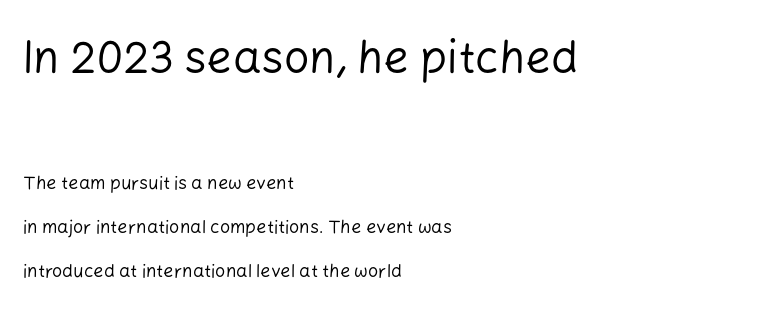
Q: Is the text bold? A: No.
Q: Is the text italic (slanted)? A: No, it is upright.
Q: Is the typeface a serif or a sans-serif typeface? A: Sans-serif.
Q: Is the text underlined? A: No.
Q: How is the paragraph aligned? A: Left-aligned.
Q: Is the spacing between letters normal or unusually wide? A: Normal.
Q: Is the spacing between lines tight, normal or loose? A: Loose.
Q: Which block of text is set in a larger size, the first (top) or the second (bottom)? A: The first (top) one.
Q: Width (condensed, normal, or wide)? A: Normal.
Q: Stroke contrast? A: Low.
Q: x-height? A: Medium.
Q: Monospaced? A: No.
